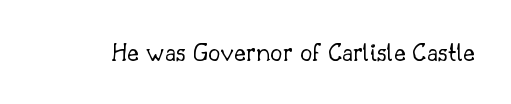
Q: Is the text bold? A: No.
Q: Is the text italic (slanted)? A: No, it is upright.
Q: Is the text underlined? A: No.
Q: Is the spacing between letters normal or unusually wide? A: Normal.
Q: Width (condensed, normal, or wide)? A: Normal.
Q: Stroke contrast? A: Low.
Q: x-height? A: Small.
Q: Monospaced? A: No.
